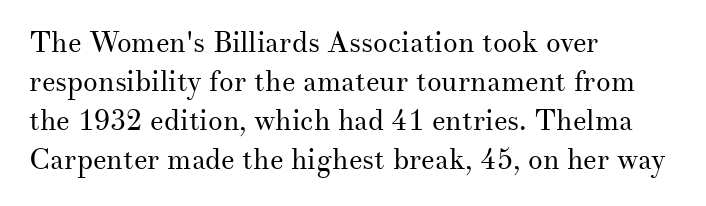
{"serif": "yes", "italic": "no", "bold": "no", "weight": "regular", "width": "normal", "stroke_contrast": "medium", "x_height": "small", "monospaced": "no", "underline": "no", "align": "left", "line_spacing": "normal", "line_spacing_ratio": 1.35, "letter_spacing": "normal", "letter_spacing_em": 0.0, "glyph_px": 29}
